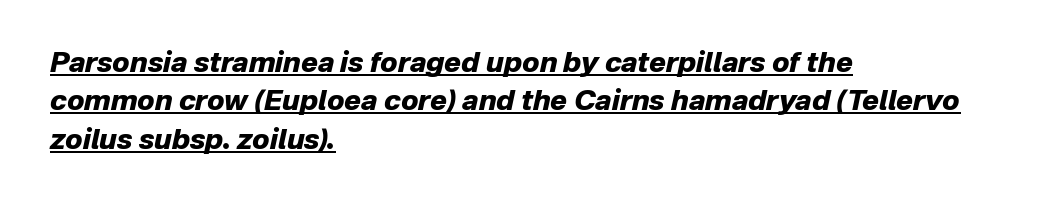
{"italic": "yes", "lean": "right", "slant_degrees": 12, "bold": "yes", "weight": "heavy", "width": "normal", "stroke_contrast": "low", "x_height": "medium", "monospaced": "no", "underline": "yes", "align": "left", "line_spacing": "normal", "line_spacing_ratio": 1.37, "letter_spacing": "normal", "letter_spacing_em": 0.0, "glyph_px": 28}
